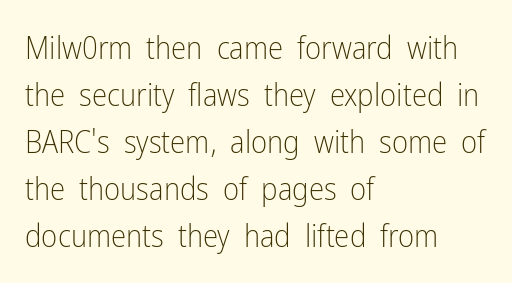
{"serif": "no", "italic": "no", "bold": "no", "weight": "light", "width": "condensed", "stroke_contrast": "low", "x_height": "medium", "monospaced": "no", "underline": "no", "align": "left", "line_spacing": "normal", "line_spacing_ratio": 1.52, "letter_spacing": "normal", "letter_spacing_em": 0.0, "glyph_px": 31}
